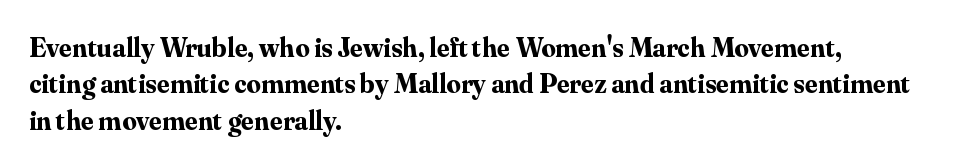
The image shows 28 px bold serif type, upright; set left-aligned, normal line spacing (1.3x), normal letter spacing, not underlined; medium stroke contrast and a small x-height.
